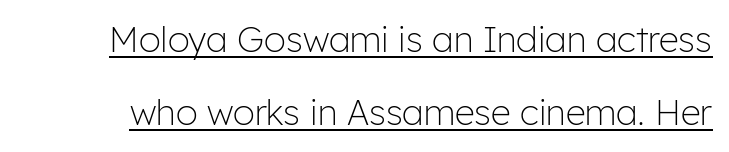
{"serif": "no", "italic": "no", "bold": "no", "weight": "light", "width": "normal", "stroke_contrast": "low", "x_height": "medium", "monospaced": "no", "underline": "yes", "line_spacing": "loose", "line_spacing_ratio": 2.09, "letter_spacing": "normal", "letter_spacing_em": 0.0, "glyph_px": 35}
